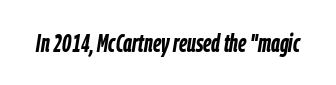
Q: Is the text bold? A: Yes.
Q: Is the text italic (slanted)? A: Yes, it leans right by about 9 degrees.
Q: Is the text underlined? A: No.
Q: Is the spacing between letters normal or unusually wide? A: Normal.
